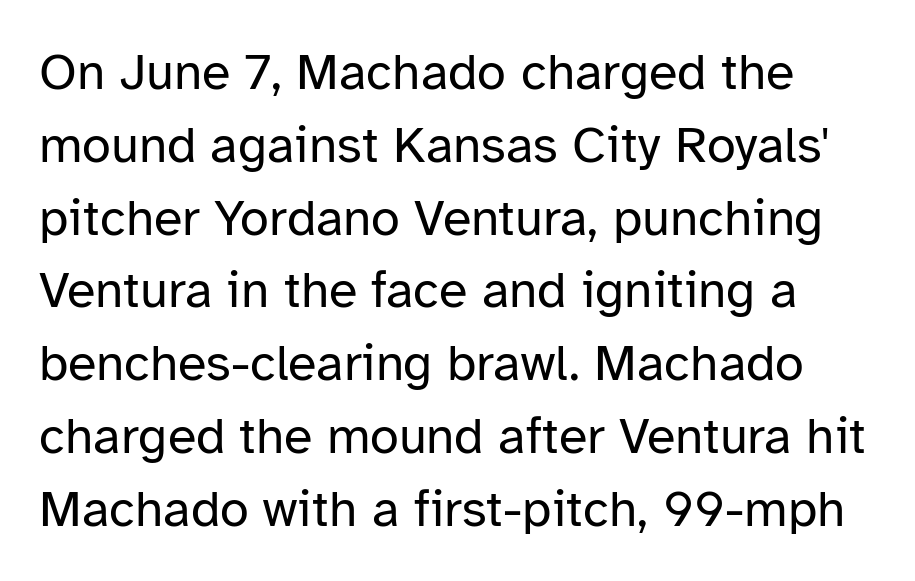
The gaps between neighbouring characters are ordinary and unremarkable. No heavy texture on the line: the type isn't bold. Posture: straight, roman, zero tilt. A bare baseline throughout the passage. The type family on display is of the sans-serif kind. The rendering uses natural spacing where letterforms have individual widths.
